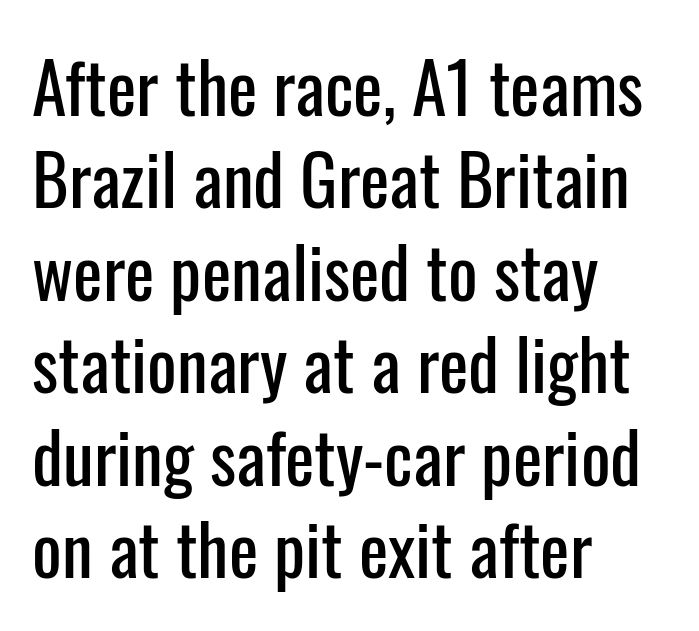
The image shows 70 px condensed sans-serif type, upright; set left-aligned, normal line spacing (1.32x), normal letter spacing, not underlined; low stroke contrast and a medium x-height.
